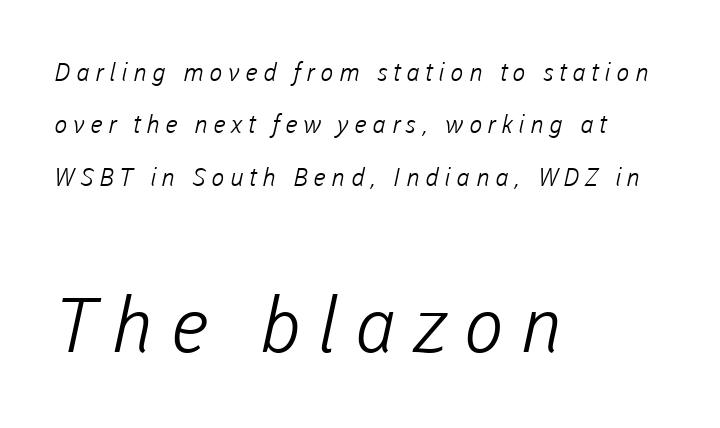
{"serif": "no", "bold": "no", "weight": "light", "width": "normal", "stroke_contrast": "low", "x_height": "medium", "monospaced": "no", "underline": "no", "align": "left", "line_spacing": "loose", "line_spacing_ratio": 2.1, "letter_spacing": "wide", "letter_spacing_em": 0.22, "larger_block": "second", "size_ratio": 3.04, "glyph_px": 76}
